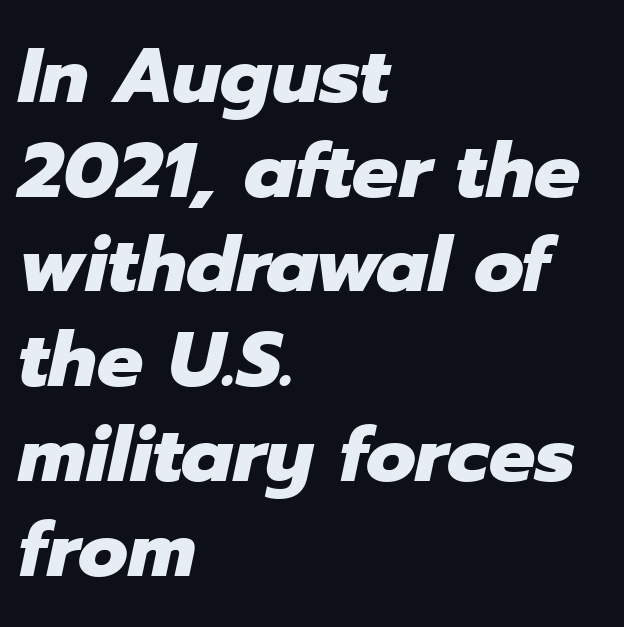
{"italic": "yes", "lean": "right", "slant_degrees": 12, "bold": "yes", "weight": "heavy", "width": "normal", "stroke_contrast": "low", "x_height": "medium", "monospaced": "no", "underline": "no", "align": "left", "line_spacing_ratio": 1.23, "letter_spacing": "normal", "letter_spacing_em": 0.0, "glyph_px": 77}
